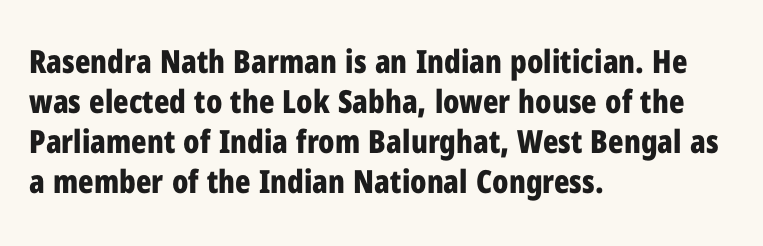
Q: Is the text bold? A: Yes.
Q: Is the text italic (slanted)? A: No, it is upright.
Q: Is the typeface a serif or a sans-serif typeface? A: Sans-serif.
Q: Is the text underlined? A: No.
Q: How is the paragraph aligned? A: Left-aligned.
Q: Is the spacing between letters normal or unusually wide? A: Normal.
Q: Is the spacing between lines tight, normal or loose? A: Normal.
Q: Width (condensed, normal, or wide)? A: Condensed.
Q: Stroke contrast? A: Low.
Q: x-height? A: Medium.
Q: Monospaced? A: No.
